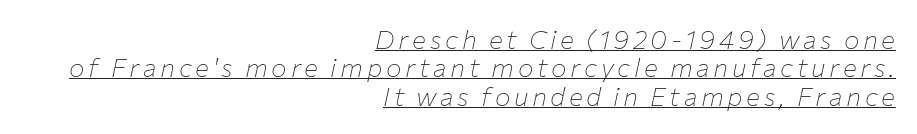
{"italic": "yes", "lean": "right", "slant_degrees": 12, "bold": "no", "underline": "yes", "align": "right", "line_spacing": "tight", "line_spacing_ratio": 1.09, "glyph_px": 26}
